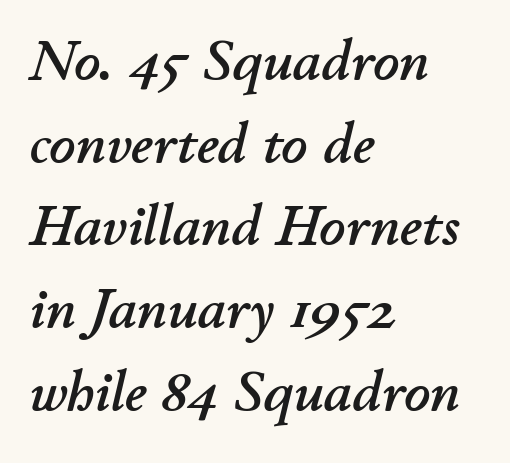
Q: Is the text italic (slanted)? A: Yes, it leans right by about 11 degrees.
Q: Is the text underlined? A: No.
Q: How is the paragraph aligned? A: Left-aligned.
Q: Is the spacing between letters normal or unusually wide? A: Normal.
Q: Is the spacing between lines tight, normal or loose? A: Normal.
Q: Width (condensed, normal, or wide)? A: Normal.
Q: Stroke contrast? A: Low.
Q: x-height? A: Small.
Q: Monospaced? A: No.
